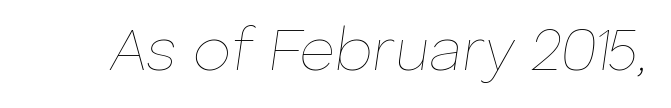
The image shows 61 px thin type, italic (leaning right); set normal letter spacing, not underlined; low stroke contrast and a medium x-height.
